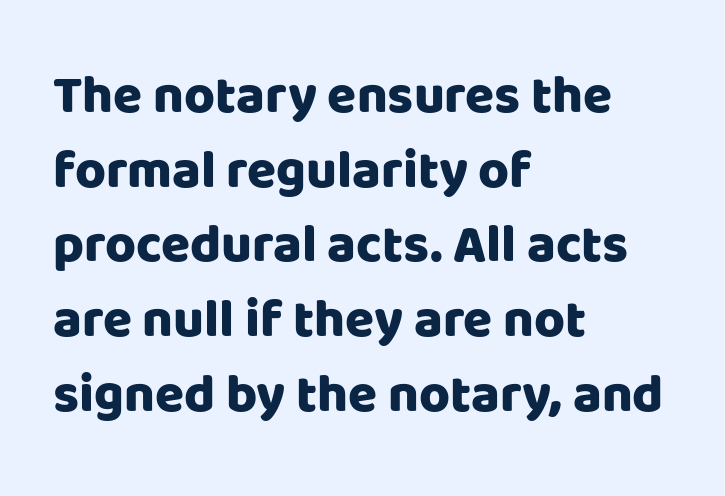
Q: Is the text bold? A: Yes.
Q: Is the text italic (slanted)? A: No, it is upright.
Q: Is the typeface a serif or a sans-serif typeface? A: Sans-serif.
Q: Is the text underlined? A: No.
Q: How is the paragraph aligned? A: Left-aligned.
Q: Is the spacing between letters normal or unusually wide? A: Normal.
Q: Is the spacing between lines tight, normal or loose? A: Normal.
Q: Width (condensed, normal, or wide)? A: Normal.
Q: Stroke contrast? A: Low.
Q: x-height? A: Large.
Q: Monospaced? A: No.
